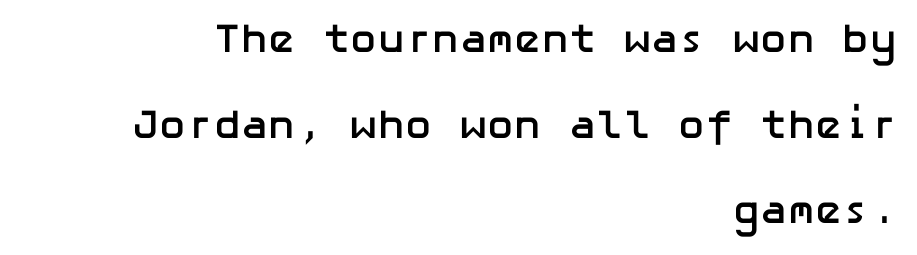
The image shows 41 px semibold sans-serif type, upright; set right-aligned, loose line spacing (2.09x), normal letter spacing, not underlined; low stroke contrast and a medium x-height.
